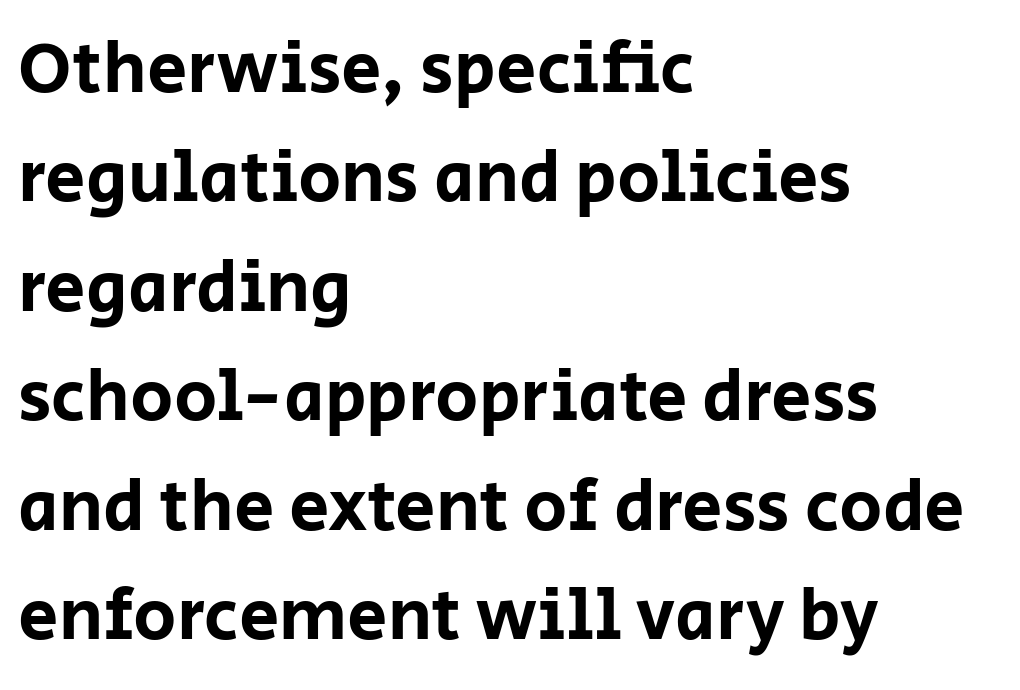
Q: Is the text italic (slanted)? A: No, it is upright.
Q: Is the typeface a serif or a sans-serif typeface? A: Sans-serif.
Q: Is the text underlined? A: No.
Q: How is the paragraph aligned? A: Left-aligned.
Q: Is the spacing between letters normal or unusually wide? A: Normal.
Q: Is the spacing between lines tight, normal or loose? A: Normal.
Q: Width (condensed, normal, or wide)? A: Normal.
Q: Stroke contrast? A: Low.
Q: x-height? A: Large.
Q: Monospaced? A: No.
